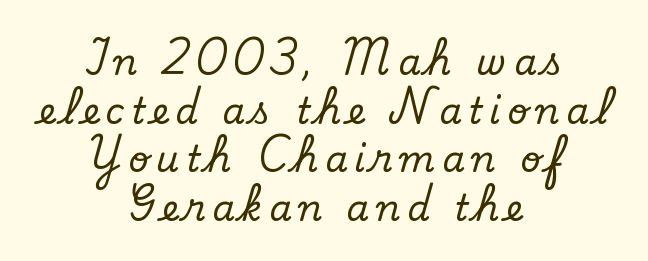
The face used here is proportionally spaced, like ordinary book or web type. Yep, those are serifs on the letters. The passage is arranged like a title page — every line centered. Regular leading. Rule under the text: the space is simply empty.
